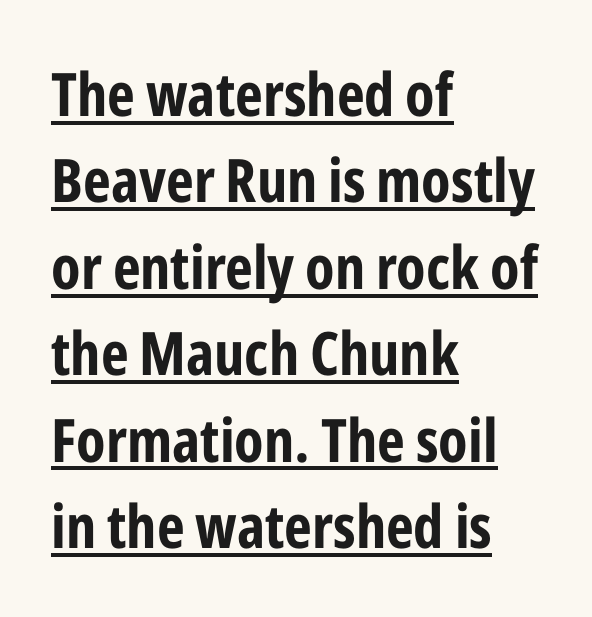
This rendering employs a face without finishing strokes, i.e., a sans-serif. The designer left line spacing at the default. The sample has been set heavy, in full bold. These lines are rendered in a variable-pitch font. Is there any slant? The stems are plumb.
